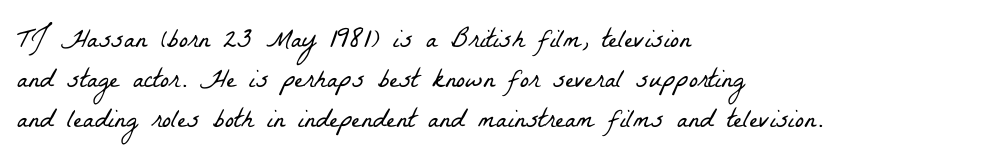
The image shows 27 px text type; set left-aligned, normal line spacing (1.49x), normal letter spacing, not underlined.
